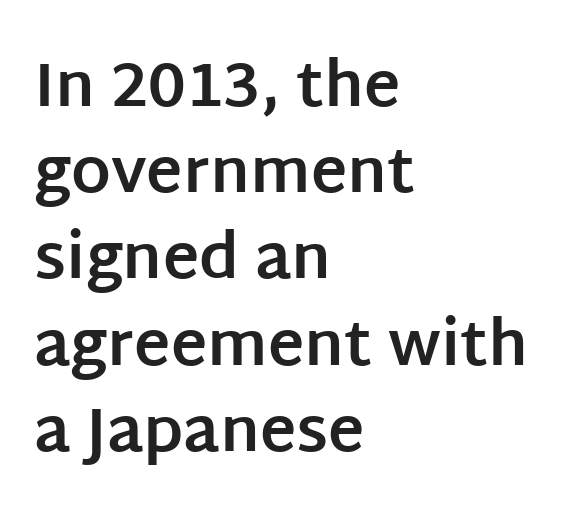
{"serif": "no", "italic": "no", "bold": "yes", "weight": "bold", "width": "normal", "stroke_contrast": "low", "x_height": "large", "monospaced": "no", "underline": "no", "align": "left", "line_spacing": "normal", "line_spacing_ratio": 1.39, "letter_spacing": "normal", "letter_spacing_em": 0.0, "glyph_px": 62}
